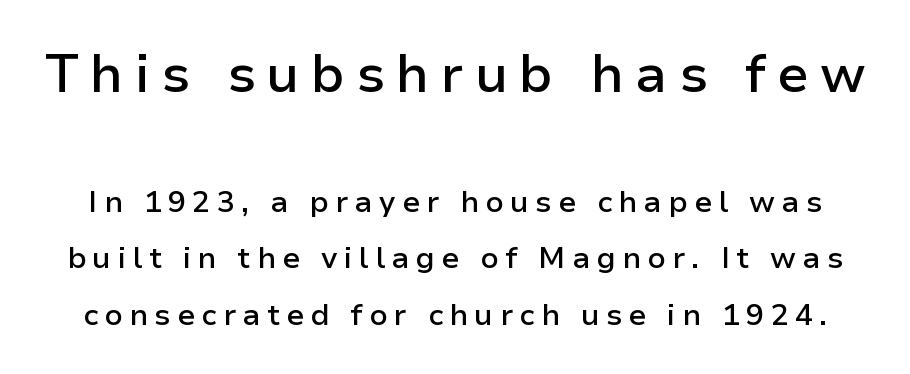
{"serif": "no", "italic": "no", "bold": "semi", "weight": "semibold", "width": "normal", "stroke_contrast": "low", "x_height": "medium", "monospaced": "no", "underline": "no", "line_spacing_ratio": 1.89, "letter_spacing": "wide", "letter_spacing_em": 0.21, "larger_block": "first", "size_ratio": 1.77, "glyph_px": 53}
